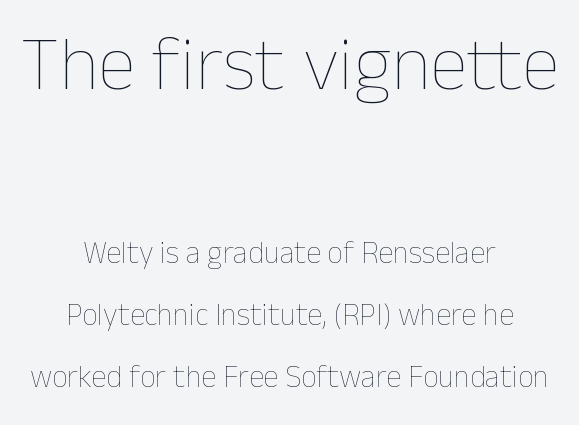
Q: Is the text bold? A: No.
Q: Is the text italic (slanted)? A: No, it is upright.
Q: Is the text underlined? A: No.
Q: How is the paragraph aligned? A: Centered.
Q: Is the spacing between letters normal or unusually wide? A: Normal.
Q: Is the spacing between lines tight, normal or loose? A: Loose.
Q: Which block of text is set in a larger size, the first (top) or the second (bottom)? A: The first (top) one.
Q: Width (condensed, normal, or wide)? A: Normal.
Q: Stroke contrast? A: Low.
Q: x-height? A: Medium.
Q: Monospaced? A: No.
